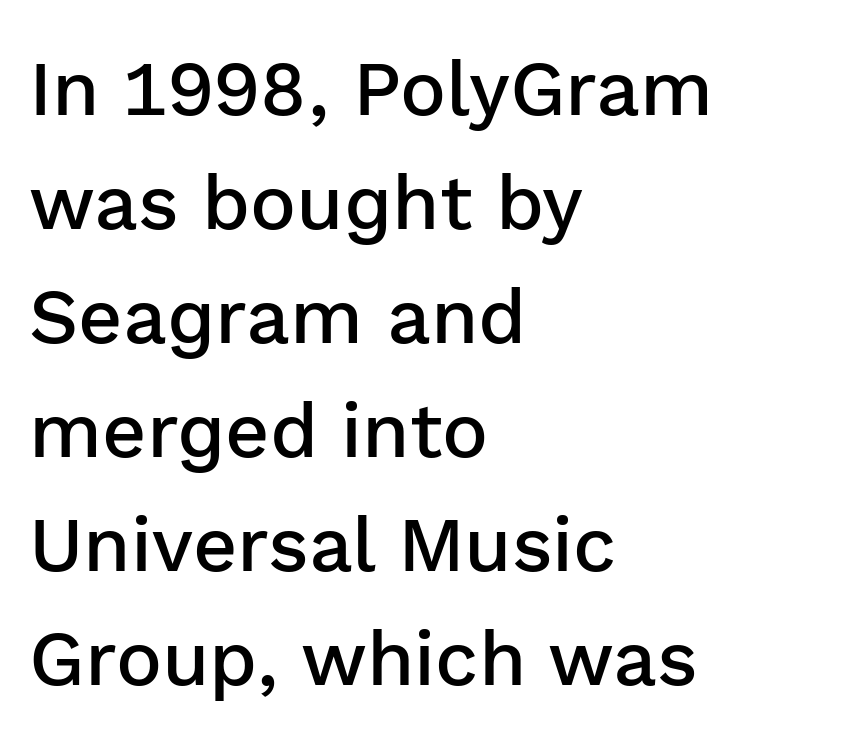
Rows of type keep a routine distance in the vertical direction. The passage shown is not underscored anywhere. Note the varied advance widths — an 'i' is clearly narrower than an 'm'. Examine the stroke ends and you'll find no serifs. Weight check: semibold — heavier than regular, not quite bold. Left-aligned paragraph, ragged on the right.
